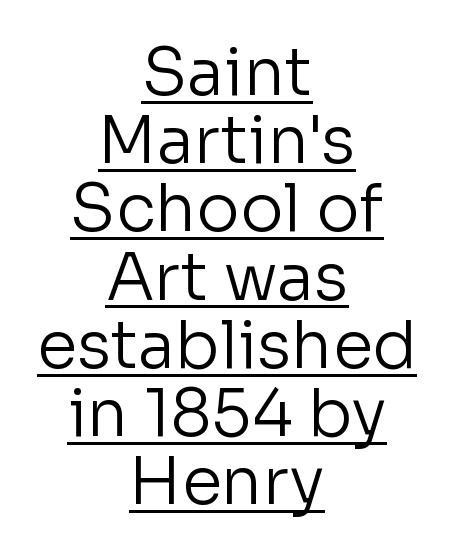
The image shows 65 px regular-weight sans-serif type, upright; set centered, tight line spacing (1.05x), normal letter spacing, underlined; low stroke contrast and a medium x-height.
